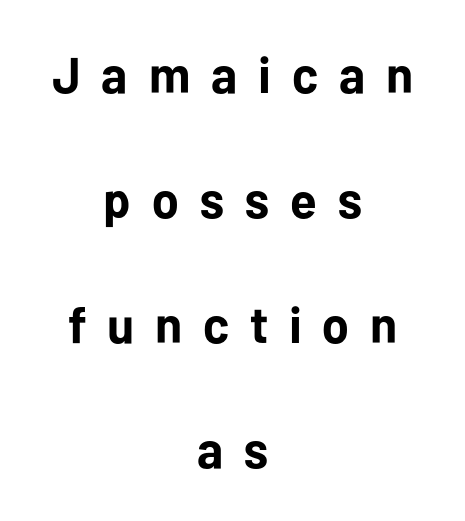
Q: Is the text bold? A: Yes.
Q: Is the text italic (slanted)? A: No, it is upright.
Q: Is the typeface a serif or a sans-serif typeface? A: Sans-serif.
Q: Is the text underlined? A: No.
Q: How is the paragraph aligned? A: Centered.
Q: Is the spacing between letters normal or unusually wide? A: Unusually wide.
Q: Is the spacing between lines tight, normal or loose? A: Loose.
Q: Width (condensed, normal, or wide)? A: Normal.
Q: Stroke contrast? A: Low.
Q: x-height? A: Medium.
Q: Monospaced? A: No.
